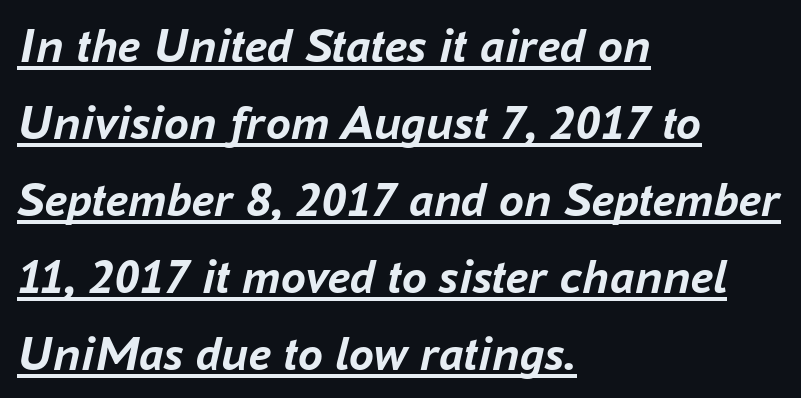
Q: Is the text bold? A: Yes.
Q: Is the text italic (slanted)? A: Yes, it leans right by about 16 degrees.
Q: Is the text underlined? A: Yes.
Q: How is the paragraph aligned? A: Left-aligned.
Q: Is the spacing between letters normal or unusually wide? A: Normal.
Q: Is the spacing between lines tight, normal or loose? A: Normal.
Q: Width (condensed, normal, or wide)? A: Normal.
Q: Stroke contrast? A: Low.
Q: x-height? A: Medium.
Q: Monospaced? A: No.
